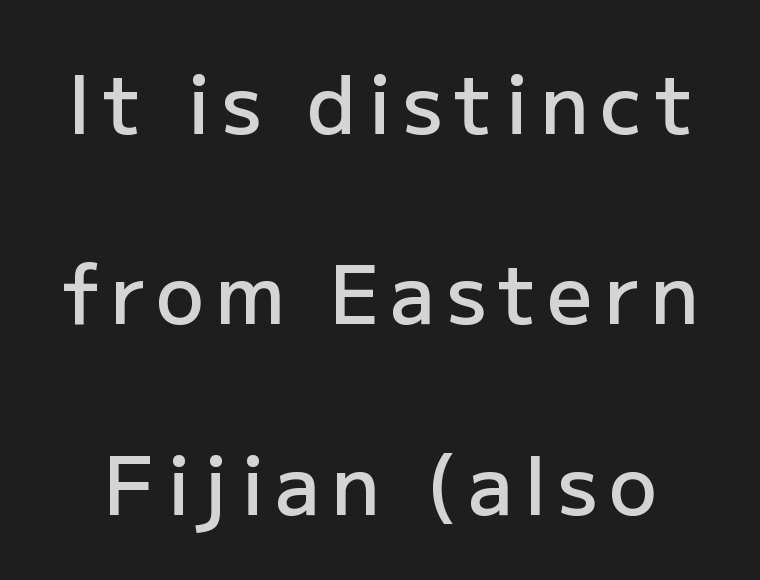
The image shows 80 px semibold sans-serif type, upright; set loose line spacing (2.38x), not underlined; low stroke contrast and a medium x-height.
